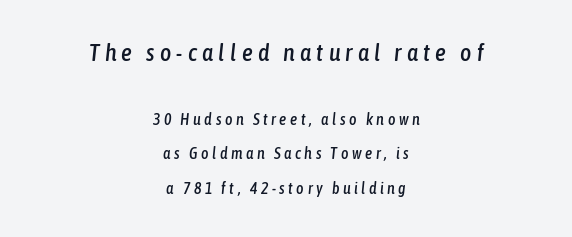
Q: Is the text italic (slanted)? A: Yes, it leans right by about 6 degrees.
Q: Is the text underlined? A: No.
Q: How is the paragraph aligned? A: Centered.
Q: Is the spacing between letters normal or unusually wide? A: Unusually wide.
Q: Is the spacing between lines tight, normal or loose? A: Loose.
Q: Which block of text is set in a larger size, the first (top) or the second (bottom)? A: The first (top) one.
